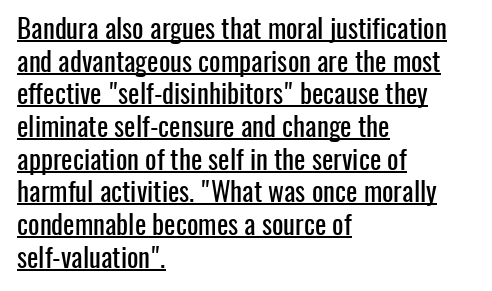
{"italic": "no", "underline": "yes", "align": "left", "line_spacing_ratio": 1.21, "letter_spacing": "normal", "letter_spacing_em": 0.0, "glyph_px": 27}
